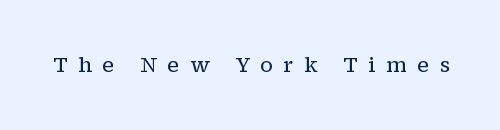
The lettering stays uniformly vertical, giving the passage a roman look. Inter-character spacing is expanded well beyond the font's built-in metrics. No word sits above an underline. Think standard paragraph weight, or any step lighter than that.
